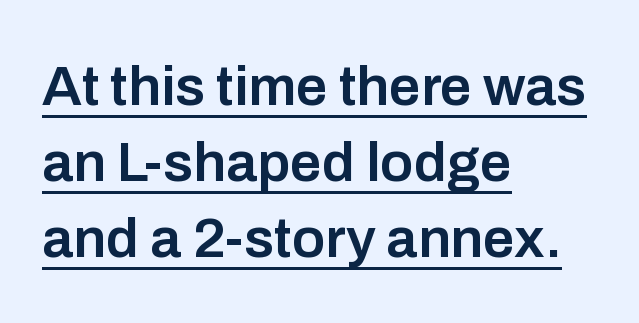
Q: Is the text bold? A: Semi-bold.
Q: Is the text italic (slanted)? A: No, it is upright.
Q: Is the typeface a serif or a sans-serif typeface? A: Sans-serif.
Q: Is the text underlined? A: Yes.
Q: How is the paragraph aligned? A: Left-aligned.
Q: Is the spacing between letters normal or unusually wide? A: Normal.
Q: Is the spacing between lines tight, normal or loose? A: Normal.
Q: Width (condensed, normal, or wide)? A: Normal.
Q: Stroke contrast? A: Low.
Q: x-height? A: Medium.
Q: Monospaced? A: No.
